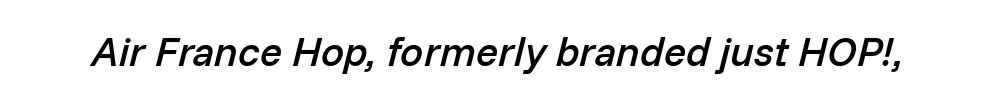
{"italic": "yes", "lean": "right", "slant_degrees": 14, "bold": "semi", "weight": "semibold", "width": "normal", "stroke_contrast": "low", "x_height": "medium", "monospaced": "no", "underline": "no", "letter_spacing": "normal", "letter_spacing_em": 0.0, "glyph_px": 41}
